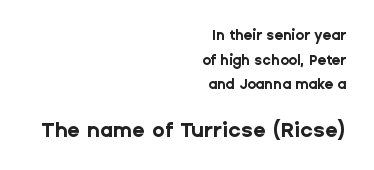
{"italic": "no", "bold": "yes", "underline": "no", "align": "right", "line_spacing_ratio": 1.76, "letter_spacing": "normal", "letter_spacing_em": 0.0, "larger_block": "second", "size_ratio": 1.5, "glyph_px": 21}
